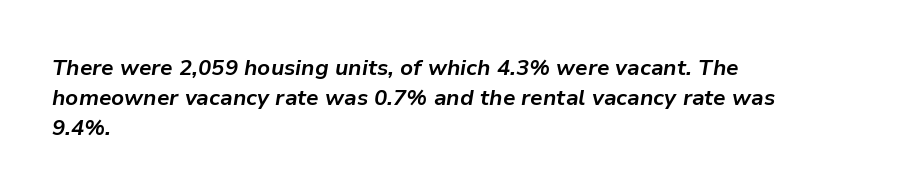
Q: Is the text bold? A: Yes.
Q: Is the text italic (slanted)? A: Yes, it leans right by about 9 degrees.
Q: Is the text underlined? A: No.
Q: How is the paragraph aligned? A: Left-aligned.
Q: Is the spacing between letters normal or unusually wide? A: Normal.
Q: Is the spacing between lines tight, normal or loose? A: Normal.
